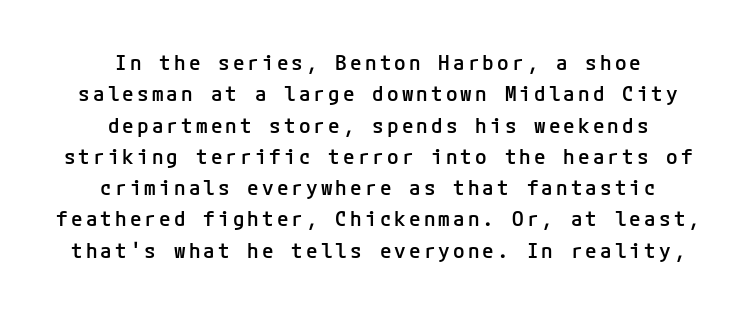
Q: Is the text bold? A: Semi-bold.
Q: Is the text italic (slanted)? A: No, it is upright.
Q: Is the text underlined? A: No.
Q: How is the paragraph aligned? A: Centered.
Q: Is the spacing between lines tight, normal or loose? A: Normal.
